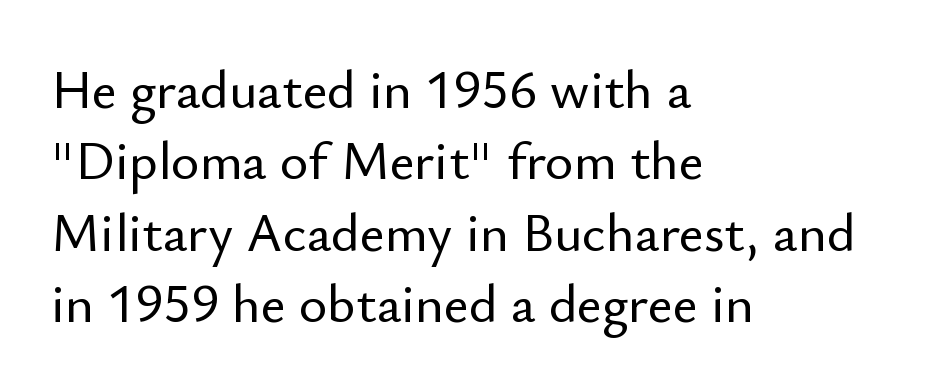
A sans-serif font was chosen for this passage. Nothing unusual about the tracking: characters are spaced as the font intends. This sample has the flowing, uneven cadence of proportional lettering. The area under the type is left untouched. A student would call this left alignment; a typographer would say flush left, rag right. It's the straight-up-and-down kind of type.
